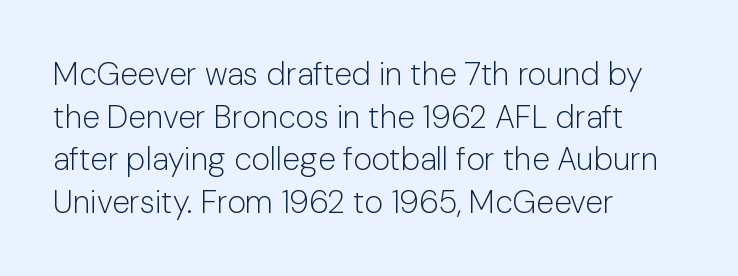
Q: Is the text bold? A: No.
Q: Is the text italic (slanted)? A: No, it is upright.
Q: Is the typeface a serif or a sans-serif typeface? A: Sans-serif.
Q: Is the text underlined? A: No.
Q: How is the paragraph aligned? A: Left-aligned.
Q: Is the spacing between letters normal or unusually wide? A: Normal.
Q: Is the spacing between lines tight, normal or loose? A: Normal.
Q: Width (condensed, normal, or wide)? A: Normal.
Q: Stroke contrast? A: Low.
Q: x-height? A: Medium.
Q: Monospaced? A: No.
